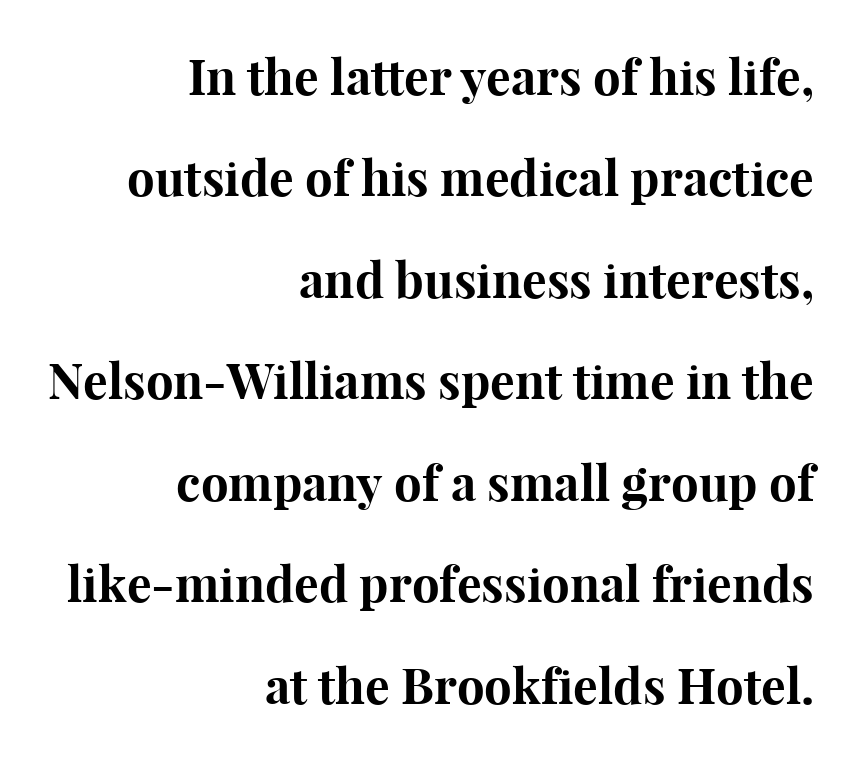
Varying glyph widths throughout — classic text-font behaviour. Inter-character spacing is left at the font's built-in metrics. Letterform terminals end in serifs throughout the passage. Descender tails drop into unmarked territory.
